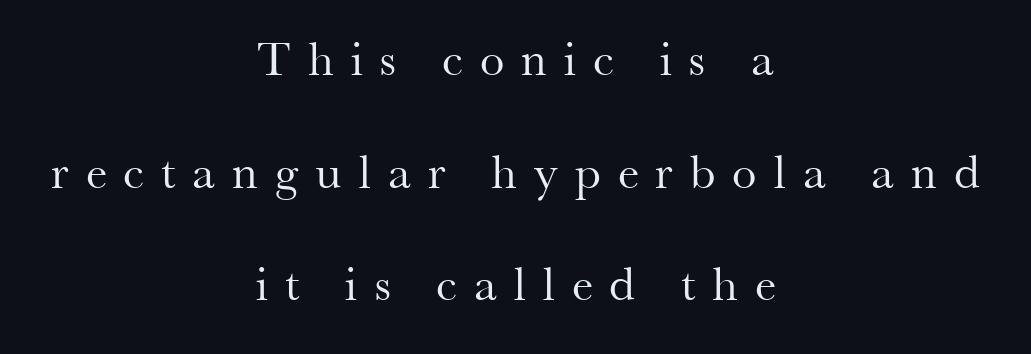
The strokes are not fattened; the text isn't bold. Underline: absent. Which margin do the lines hug? Neither — every line sits in the middle. A typesetter would mark this as roman, not italic.
